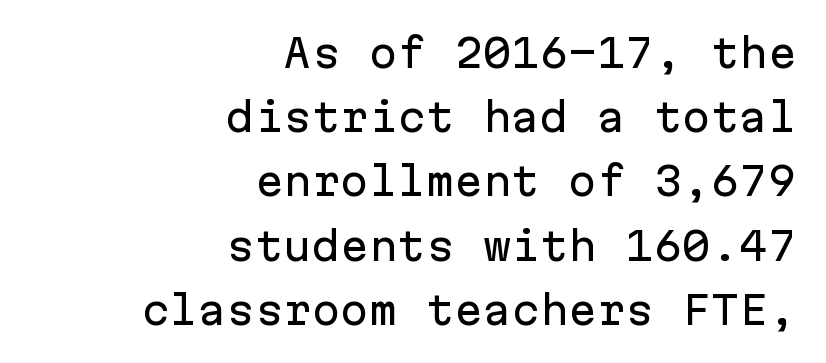
{"serif": "no", "italic": "no", "width": "normal", "stroke_contrast": "low", "x_height": "medium", "monospaced": "yes", "underline": "no", "align": "right", "line_spacing": "normal", "line_spacing_ratio": 1.69, "letter_spacing": "normal", "letter_spacing_em": 0.0, "glyph_px": 38}
